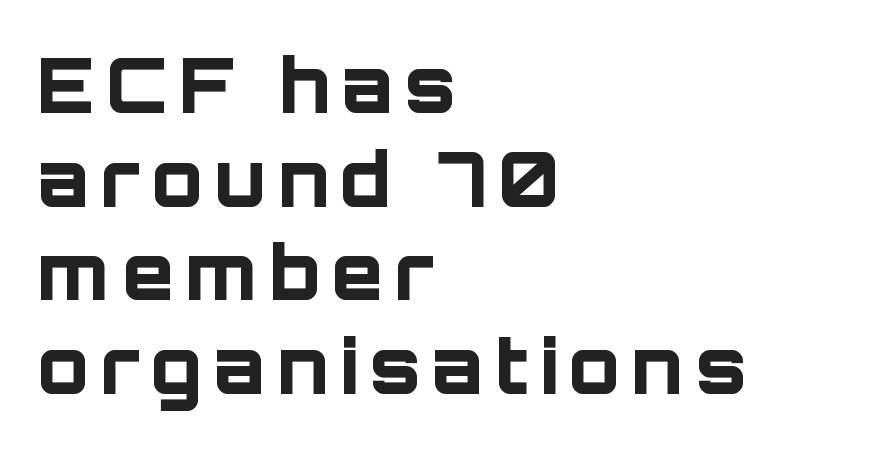
The image shows 75 px bold sans-serif type, upright; set left-aligned, normal line spacing (1.25x), not underlined; low stroke contrast and a large x-height.
